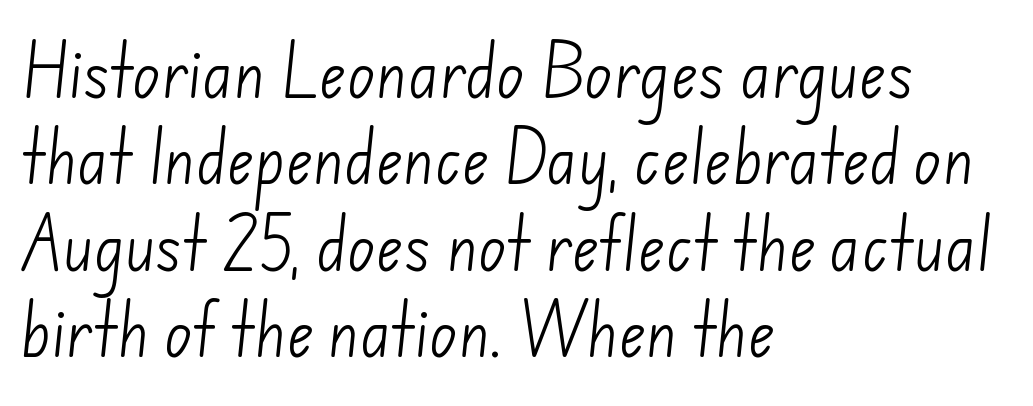
Q: Is the text bold? A: No.
Q: Is the typeface a serif or a sans-serif typeface? A: Sans-serif.
Q: Is the text underlined? A: No.
Q: How is the paragraph aligned? A: Left-aligned.
Q: Is the spacing between letters normal or unusually wide? A: Normal.
Q: Is the spacing between lines tight, normal or loose? A: Normal.
Q: Width (condensed, normal, or wide)? A: Normal.
Q: Stroke contrast? A: Low.
Q: x-height? A: Small.
Q: Monospaced? A: No.
